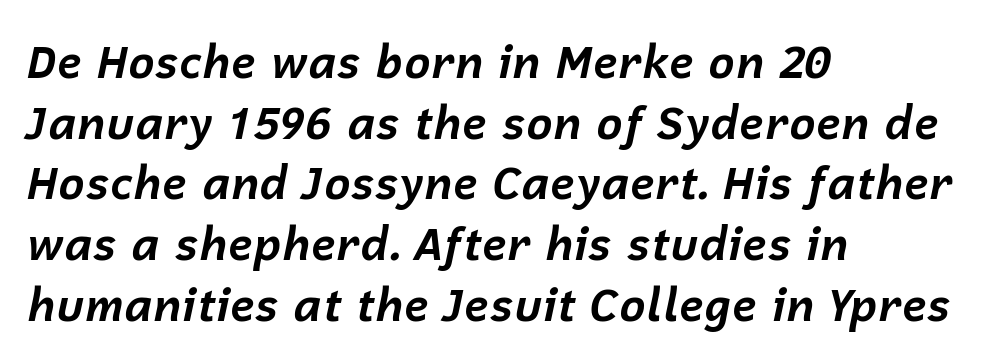
{"italic": "yes", "lean": "right", "slant_degrees": 12, "bold": "yes", "weight": "bold", "width": "normal", "stroke_contrast": "low", "x_height": "medium", "monospaced": "no", "underline": "no", "align": "left", "line_spacing": "normal", "line_spacing_ratio": 1.35, "letter_spacing": "normal", "letter_spacing_em": 0.0, "glyph_px": 45}
